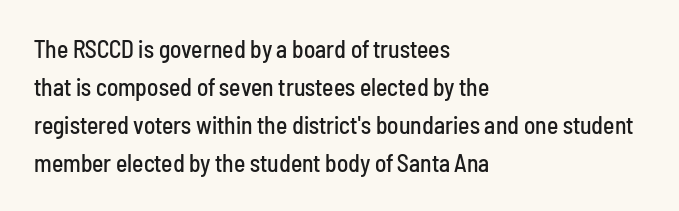
{"italic": "no", "underline": "no", "align": "left", "line_spacing": "normal", "line_spacing_ratio": 1.58, "letter_spacing": "normal", "letter_spacing_em": 0.0, "glyph_px": 24}
